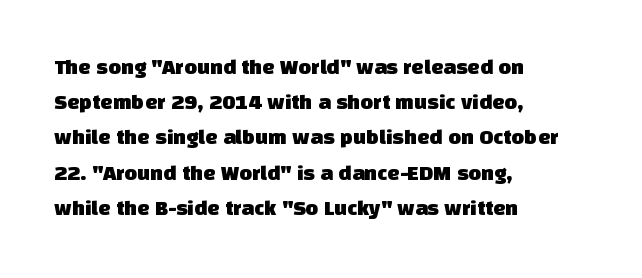
{"underline": "no", "align": "left", "line_spacing": "normal", "line_spacing_ratio": 1.6, "letter_spacing": "normal", "letter_spacing_em": 0.0, "glyph_px": 22}
